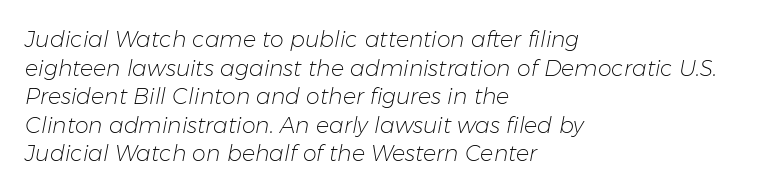
Q: Is the text bold? A: No.
Q: Is the text italic (slanted)? A: Yes, it leans right by about 11 degrees.
Q: Is the text underlined? A: No.
Q: How is the paragraph aligned? A: Left-aligned.
Q: Is the spacing between letters normal or unusually wide? A: Normal.
Q: Is the spacing between lines tight, normal or loose? A: Normal.
